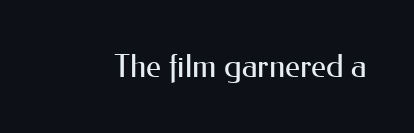
{"serif": "no", "italic": "no", "bold": "no", "weight": "regular", "width": "normal", "stroke_contrast": "medium", "x_height": "small", "monospaced": "no", "underline": "no", "letter_spacing": "normal", "letter_spacing_em": 0.0, "glyph_px": 32}
